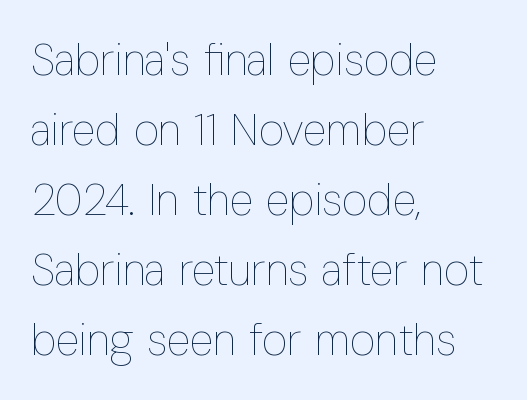
Q: Is the text bold? A: No.
Q: Is the text italic (slanted)? A: No, it is upright.
Q: Is the text underlined? A: No.
Q: How is the paragraph aligned? A: Left-aligned.
Q: Is the spacing between letters normal or unusually wide? A: Normal.
Q: Is the spacing between lines tight, normal or loose? A: Normal.
Q: Width (condensed, normal, or wide)? A: Condensed.
Q: Stroke contrast? A: Low.
Q: x-height? A: Medium.
Q: Monospaced? A: No.
